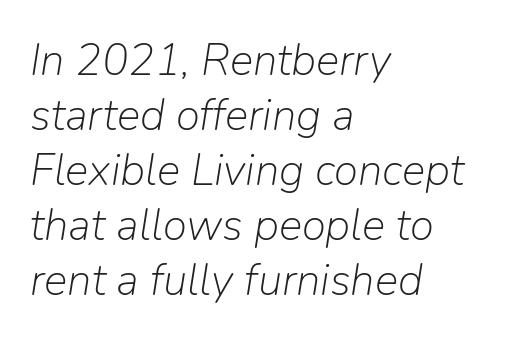
{"italic": "yes", "lean": "right", "slant_degrees": 9, "bold": "no", "weight": "light", "width": "normal", "stroke_contrast": "low", "x_height": "medium", "monospaced": "no", "underline": "no", "align": "left", "line_spacing": "normal", "line_spacing_ratio": 1.25, "letter_spacing": "normal", "letter_spacing_em": 0.0, "glyph_px": 44}
